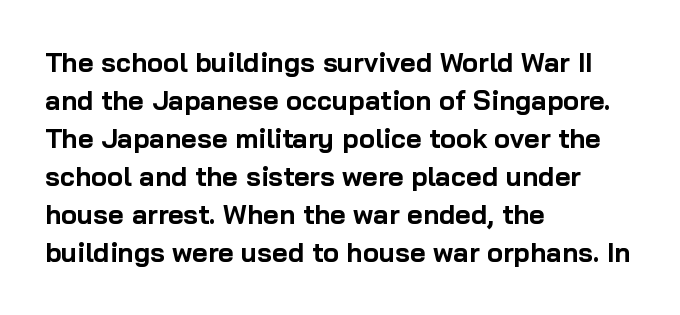
Nothing unusual about the tracking: characters are spaced as the font intends. Glance below the letters and you will spot only blank space. Designer's note — italics off, roman on. Alignment: flush left.
